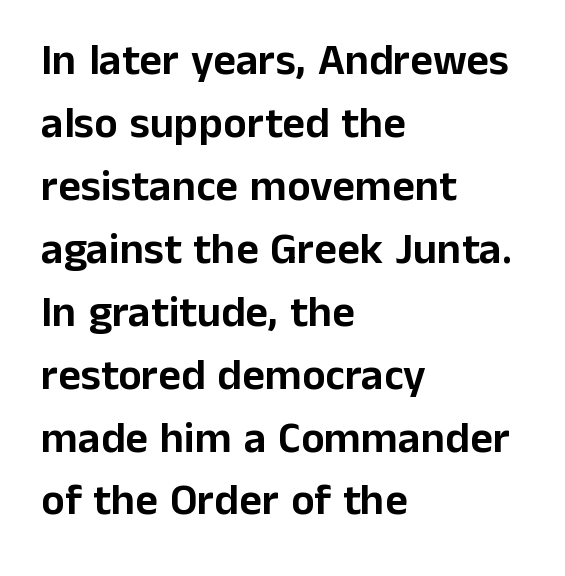
The image shows 44 px sans-serif type, upright; set left-aligned, normal line spacing (1.43x), normal letter spacing, not underlined; low stroke contrast and a medium x-height.
